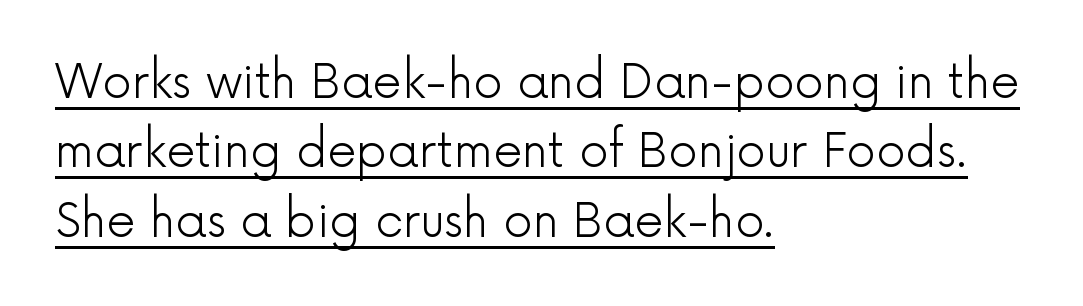
The image shows 46 px light sans-serif type, upright; set left-aligned, normal line spacing (1.51x), normal letter spacing, underlined; a medium x-height.
